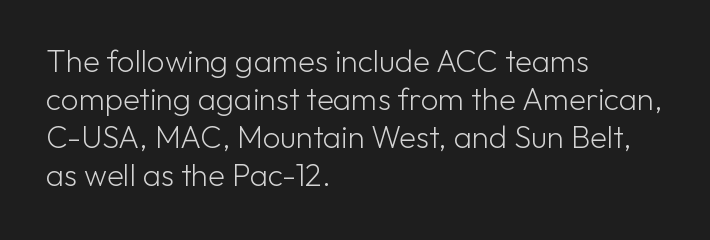
Q: Is the text bold? A: No.
Q: Is the text italic (slanted)? A: No, it is upright.
Q: Is the typeface a serif or a sans-serif typeface? A: Sans-serif.
Q: Is the text underlined? A: No.
Q: How is the paragraph aligned? A: Left-aligned.
Q: Is the spacing between letters normal or unusually wide? A: Normal.
Q: Width (condensed, normal, or wide)? A: Normal.
Q: Stroke contrast? A: Low.
Q: x-height? A: Medium.
Q: Monospaced? A: No.
